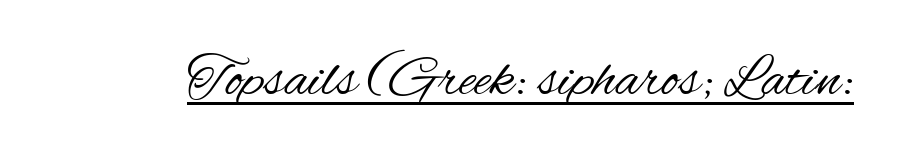
Vertical stems look standard width or narrower in stroke. Looks like regular typesetting: each glyph gets only the width it needs. The glyphs are accompanied by a horizontal stroke just below them.
